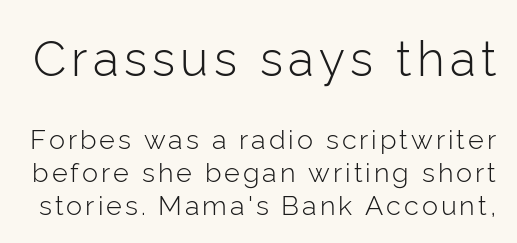
The image shows 48 px light sans-serif type, upright; set line spacing 1.22x, not underlined; the first (top) block is 1.78x larger; low stroke contrast and a medium x-height.
